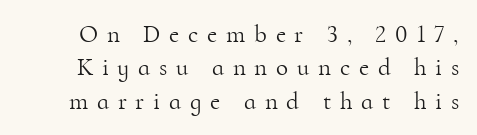
Line spacing here is normal. The face used here is rendered with a markedly widened letterfit. Nothing heavy about these letters — not bold at all. Every character sits straight up, as roman type does. Nobody drew a line under any word here.
